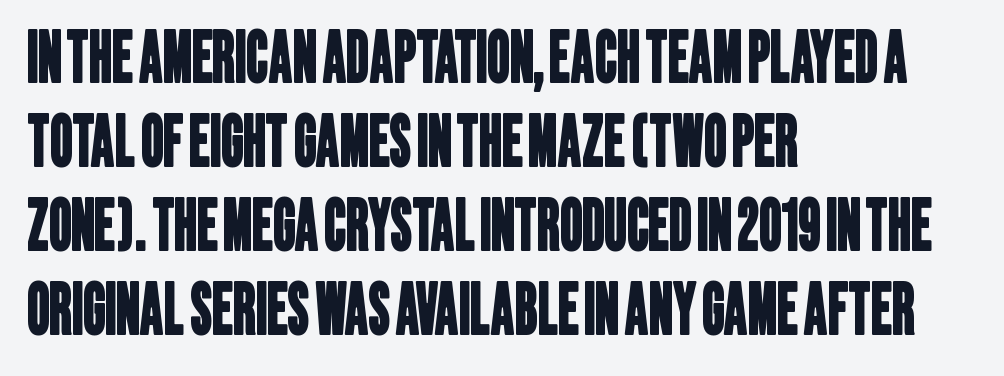
The foot of each line stays bare and open. Layout note: lines flush left. Look at the bottom of the vertical strokes: they stop flat, with no serifs. Each word holds together tightly as a unit, with standard inter-letter gaps. The letters advance in unequal steps, a hallmark of proportional type.
